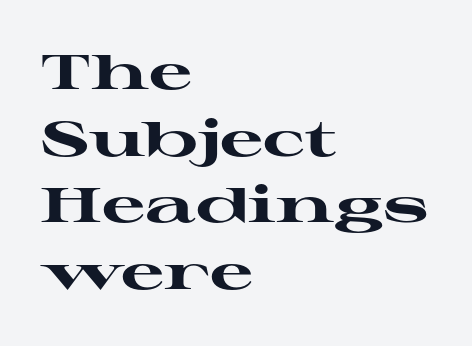
Q: Is the text bold? A: Yes.
Q: Is the text italic (slanted)? A: No, it is upright.
Q: Is the typeface a serif or a sans-serif typeface? A: Serif.
Q: Is the text underlined? A: No.
Q: How is the paragraph aligned? A: Left-aligned.
Q: Is the spacing between letters normal or unusually wide? A: Normal.
Q: Is the spacing between lines tight, normal or loose? A: Normal.
Q: Width (condensed, normal, or wide)? A: Wide.
Q: Stroke contrast? A: High.
Q: x-height? A: Medium.
Q: Monospaced? A: No.
